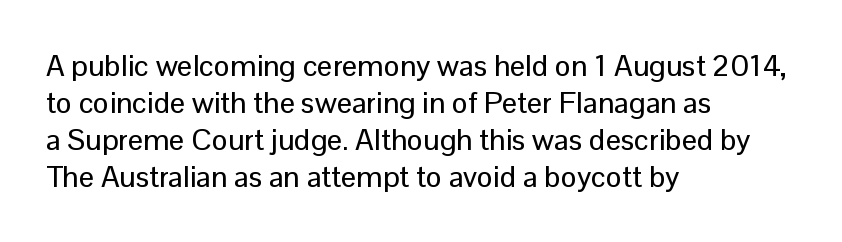
{"serif": "no", "italic": "no", "width": "normal", "stroke_contrast": "low", "x_height": "medium", "monospaced": "no", "underline": "no", "align": "left", "line_spacing_ratio": 1.23, "letter_spacing": "normal", "letter_spacing_em": 0.0, "glyph_px": 30}
